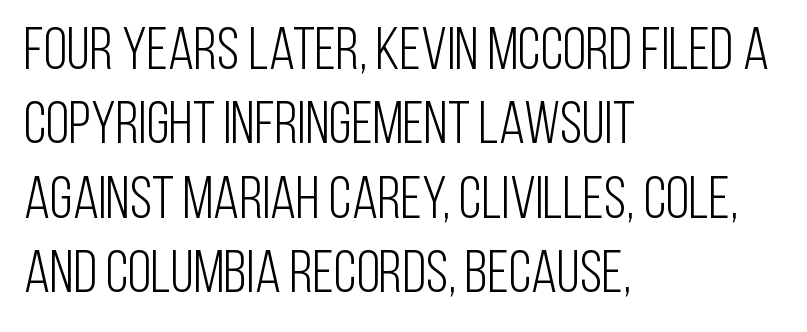
Any mark beneath the type? The region is blank. A light-to-regular cut is what we see here. Is there any slant? The stems are plumb. Are there feet on the stems? There aren't — it's a sans.
